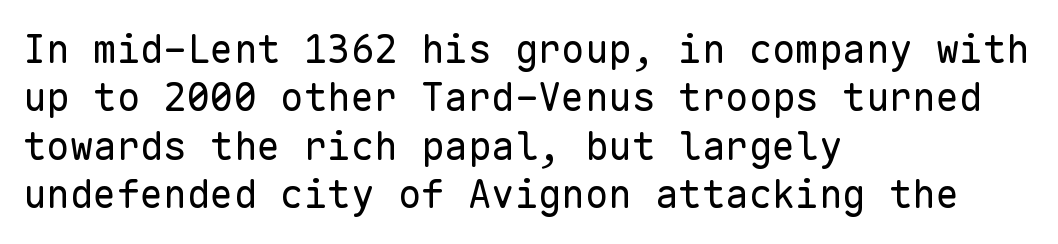
The image shows 39 px regular-weight sans-serif type, upright, monospaced; set left-aligned, line spacing 1.24x, normal letter spacing, not underlined; low stroke contrast and a medium x-height.
